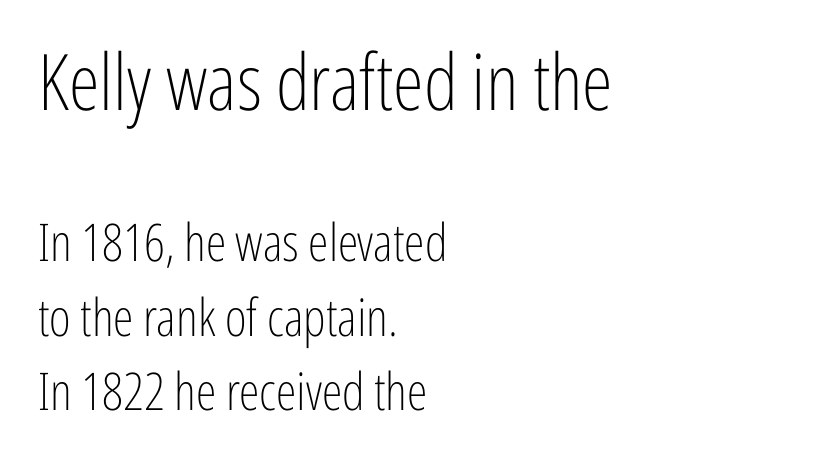
Q: Is the text bold? A: No.
Q: Is the text italic (slanted)? A: No, it is upright.
Q: Is the typeface a serif or a sans-serif typeface? A: Sans-serif.
Q: Is the text underlined? A: No.
Q: How is the paragraph aligned? A: Left-aligned.
Q: Is the spacing between letters normal or unusually wide? A: Normal.
Q: Is the spacing between lines tight, normal or loose? A: Normal.
Q: Which block of text is set in a larger size, the first (top) or the second (bottom)? A: The first (top) one.
Q: Width (condensed, normal, or wide)? A: Condensed.
Q: Stroke contrast? A: Low.
Q: x-height? A: Medium.
Q: Monospaced? A: No.
